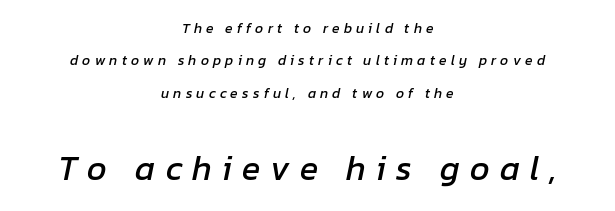
Do the characters align in a grid? No, the font is proportional. Letters rest on an invisible, unmarked baseline. This sample uses an oblique cut, with every glyph tilted off the vertical. These lines have a slow, spaced-out rhythm from letter to letter. Bigger letters appear in the bottom chunk; the top chunk is reduced. Successive baselines arrive slowly, with a big drop between each.
